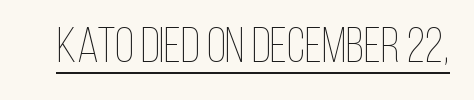
The image shows 49 px thin, condensed type, upright; set normal letter spacing, underlined; low stroke contrast and a large x-height.
